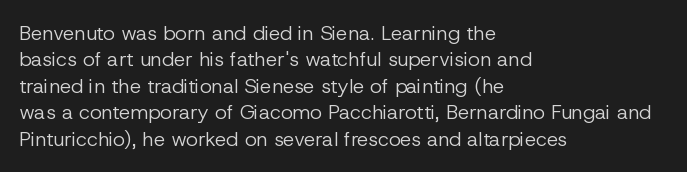
Q: Is the text bold? A: No.
Q: Is the text italic (slanted)? A: No, it is upright.
Q: Is the text underlined? A: No.
Q: How is the paragraph aligned? A: Left-aligned.
Q: Is the spacing between letters normal or unusually wide? A: Normal.
Q: Is the spacing between lines tight, normal or loose? A: Normal.
